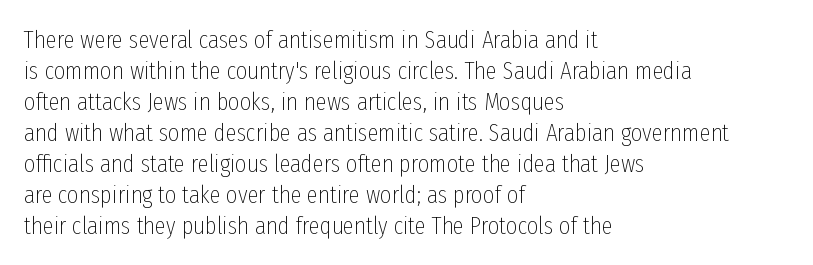
The image shows 25 px text type, upright; set left-aligned, line spacing 1.24x, normal letter spacing, not underlined.
